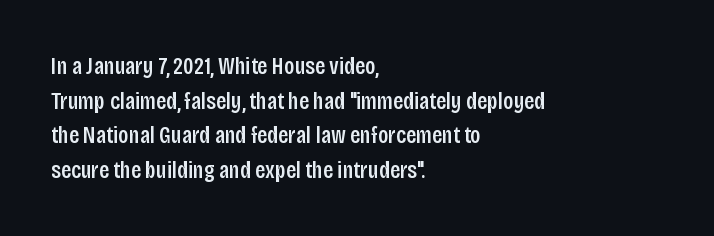
The image shows 24 px text type, upright; set left-aligned, normal line spacing (1.44x), normal letter spacing, not underlined.
